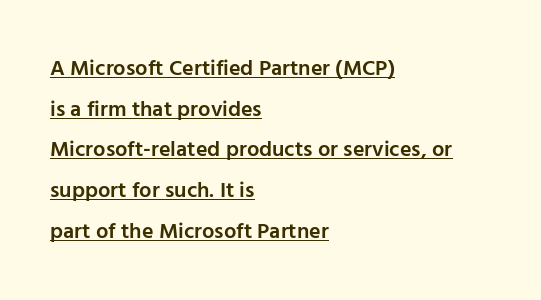
Ascenders rise straight up at ninety degrees. Is the block centered? No — it sits flush against the left margin. Stroke thickness is moderately raised; the sample reads as semibold. Does a line run under the words? Yes, clearly.
